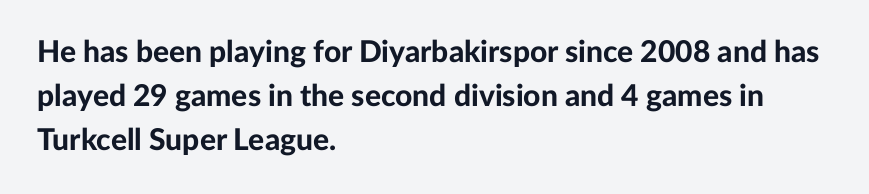
Q: Is the text bold? A: Yes.
Q: Is the text italic (slanted)? A: No, it is upright.
Q: Is the typeface a serif or a sans-serif typeface? A: Sans-serif.
Q: Is the text underlined? A: No.
Q: How is the paragraph aligned? A: Left-aligned.
Q: Is the spacing between letters normal or unusually wide? A: Normal.
Q: Is the spacing between lines tight, normal or loose? A: Normal.
Q: Width (condensed, normal, or wide)? A: Normal.
Q: Stroke contrast? A: Low.
Q: x-height? A: Medium.
Q: Monospaced? A: No.
